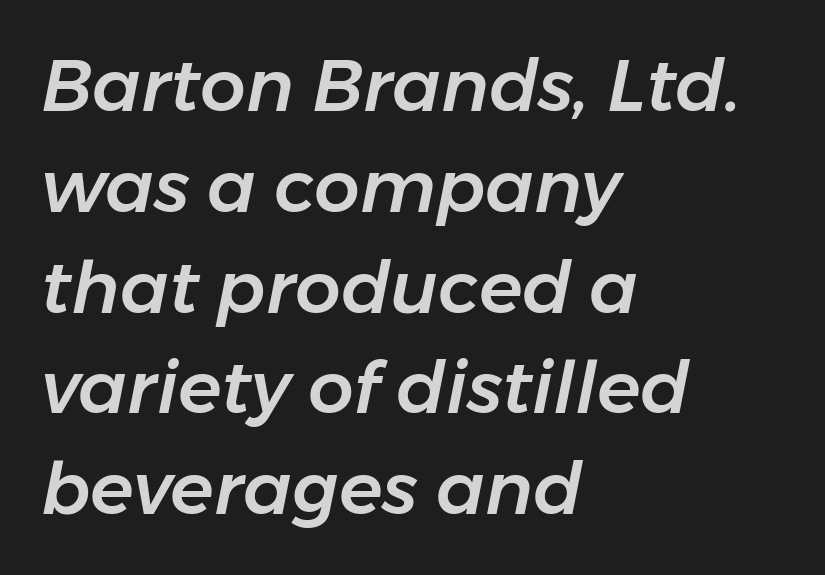
The image shows 72 px text type, italic (leaning right); set left-aligned, normal line spacing (1.4x), normal letter spacing, not underlined; low stroke contrast and a medium x-height.
